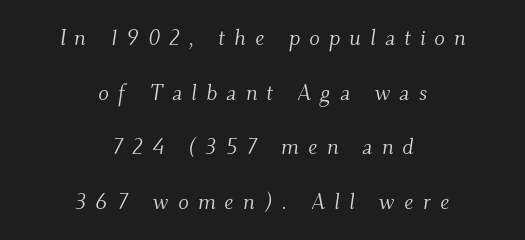
Q: Is the text bold? A: No.
Q: Is the text italic (slanted)? A: Yes, it leans right by about 9 degrees.
Q: Is the text underlined? A: No.
Q: How is the paragraph aligned? A: Centered.
Q: Is the spacing between letters normal or unusually wide? A: Unusually wide.
Q: Is the spacing between lines tight, normal or loose? A: Loose.
